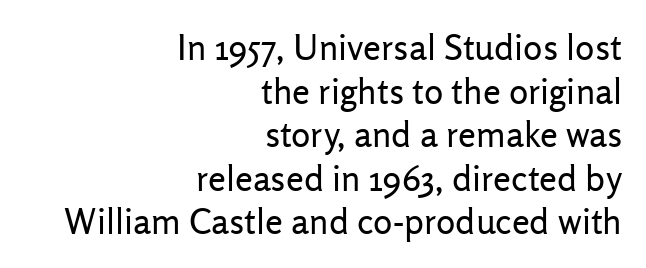
The image shows 36 px regular-weight sans-serif type, upright; set right-aligned, line spacing 1.21x, normal letter spacing, not underlined; low stroke contrast and a medium x-height.
